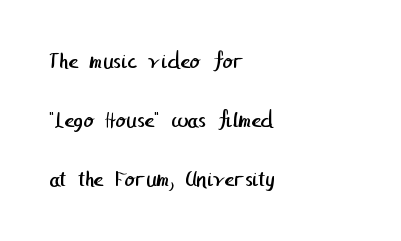
The type is set solid horizontally, with unmodified tracking. The rag falls on the right side of this text block. One glance says open: line gaps are wider than usual. Type without underlining. Think standard paragraph weight, or any step lighter than that.
